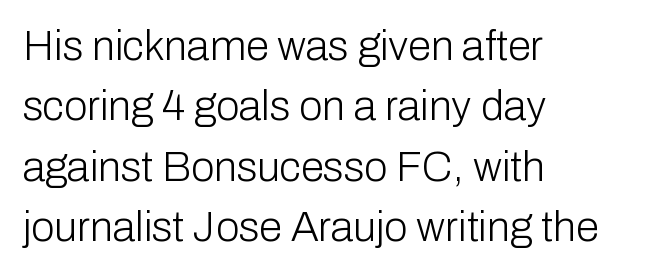
Q: Is the text bold? A: No.
Q: Is the text italic (slanted)? A: No, it is upright.
Q: Is the typeface a serif or a sans-serif typeface? A: Sans-serif.
Q: Is the text underlined? A: No.
Q: How is the paragraph aligned? A: Left-aligned.
Q: Is the spacing between letters normal or unusually wide? A: Normal.
Q: Is the spacing between lines tight, normal or loose? A: Normal.
Q: Width (condensed, normal, or wide)? A: Normal.
Q: Stroke contrast? A: Low.
Q: x-height? A: Medium.
Q: Monospaced? A: No.
